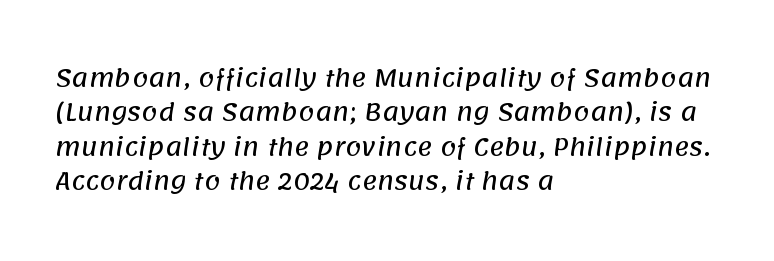
The image shows 23 px text type; set left-aligned, normal line spacing (1.5x), normal letter spacing, not underlined.
